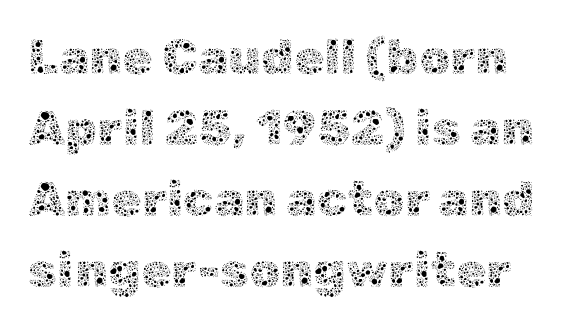
Letter spacing: default. Words float on clear page, feet unadorned. The letters stand upright; this is a roman face. The weight tops out at a normal text grade.
